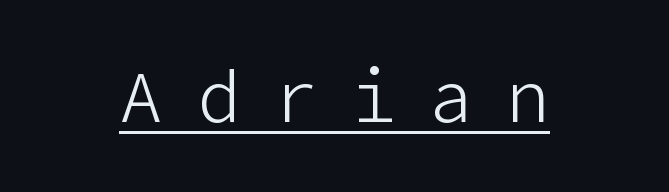
The horizontal fit of the characters is loose and conspicuously gappy. Notice how a bar underscores the lettering throughout. Posture: straight, roman, zero tilt. Weight class: somewhere from thin through regular.
